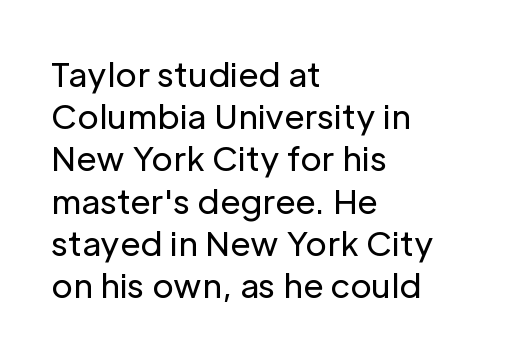
Q: Is the text bold? A: No.
Q: Is the text italic (slanted)? A: No, it is upright.
Q: Is the typeface a serif or a sans-serif typeface? A: Sans-serif.
Q: Is the text underlined? A: No.
Q: How is the paragraph aligned? A: Left-aligned.
Q: Is the spacing between letters normal or unusually wide? A: Normal.
Q: Is the spacing between lines tight, normal or loose? A: Normal.
Q: Width (condensed, normal, or wide)? A: Normal.
Q: Stroke contrast? A: Low.
Q: x-height? A: Medium.
Q: Monospaced? A: No.
